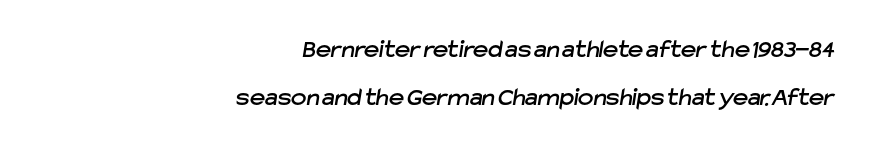
{"underline": "no", "align": "right", "line_spacing_ratio": 1.85, "letter_spacing": "normal", "letter_spacing_em": 0.0, "glyph_px": 26}
